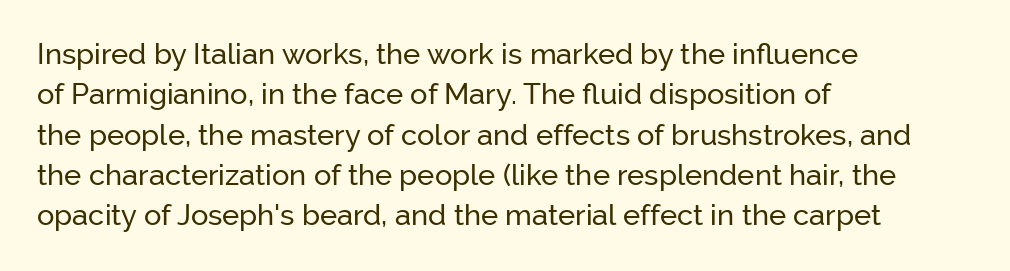
{"serif": "no", "italic": "no", "width": "normal", "stroke_contrast": "low", "x_height": "medium", "monospaced": "no", "underline": "no", "align": "left", "line_spacing": "normal", "line_spacing_ratio": 1.39, "letter_spacing": "normal", "letter_spacing_em": 0.0, "glyph_px": 29}
